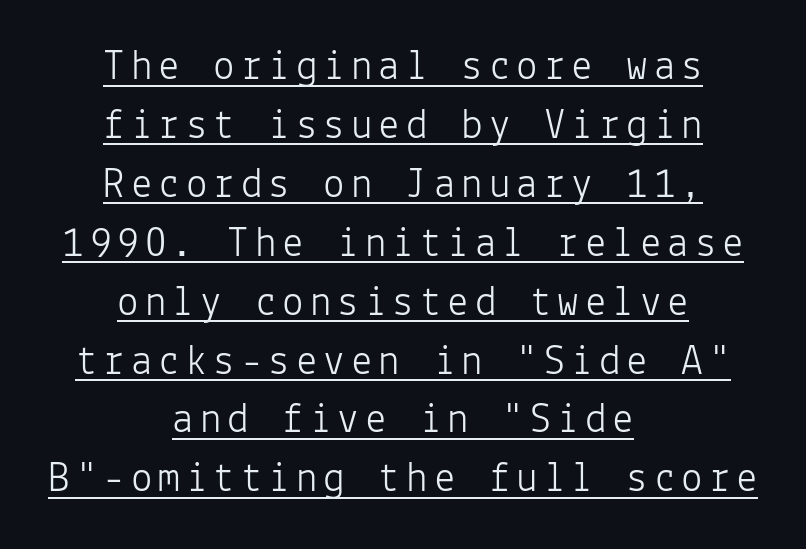
Heft: none added — not bold. The designer left line spacing at the default. Students, observe the line beneath the letters — that is underlining. Tall strokes in this sample are plumb rather than angled. Each letter's strokes conclude bluntly, with no projecting serifs. The paragraph shown floats in the horizontal middle.
